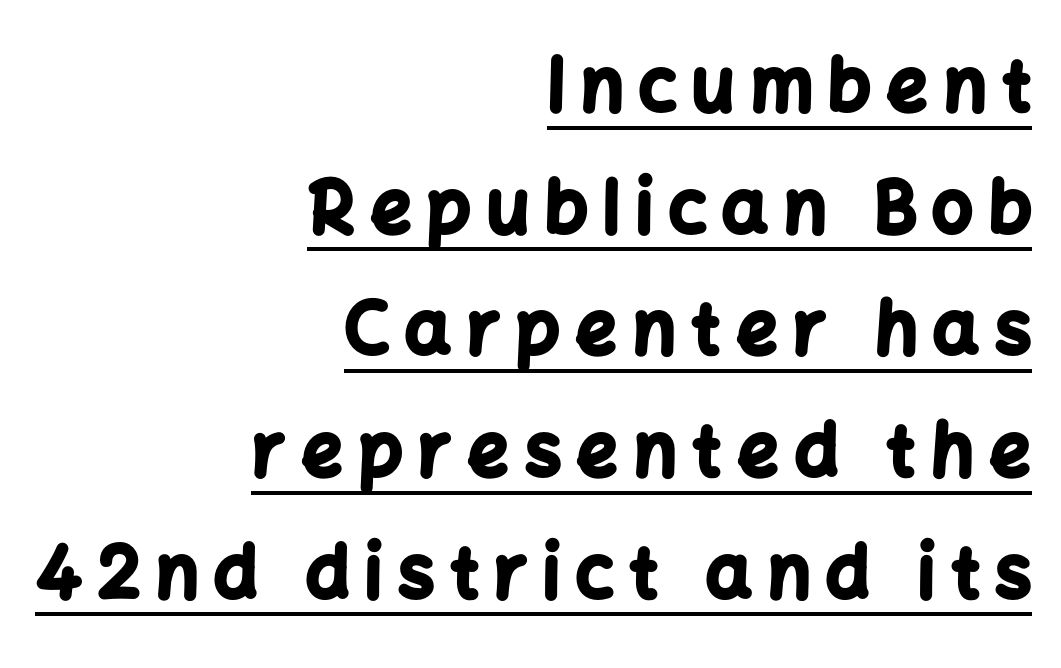
The image shows 72 px bold sans-serif type, upright; set right-aligned, normal line spacing (1.69x), unusually wide letter spacing (+0.22 em), underlined; low stroke contrast and a medium x-height.
